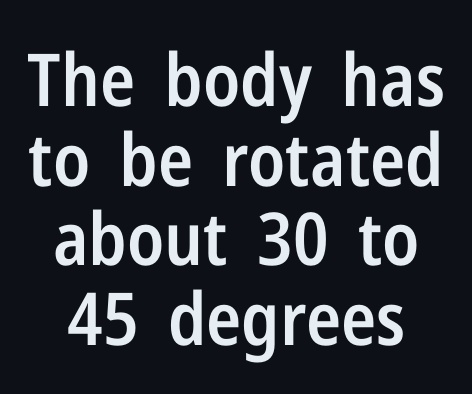
The image shows 73 px semibold, condensed sans-serif type, upright; set centered, tight line spacing (1.09x), normal letter spacing, not underlined; low stroke contrast and a medium x-height.
